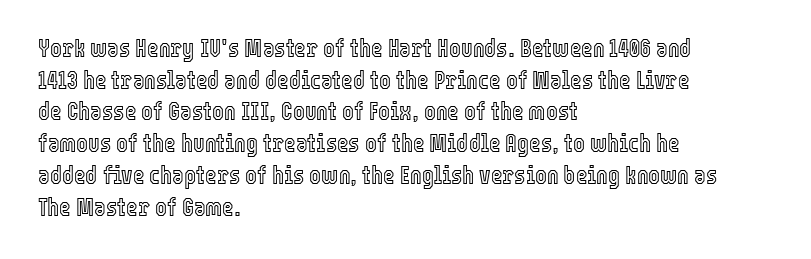
{"italic": "no", "underline": "no", "align": "left", "line_spacing": "normal", "line_spacing_ratio": 1.27, "letter_spacing": "normal", "letter_spacing_em": 0.0, "glyph_px": 25}
